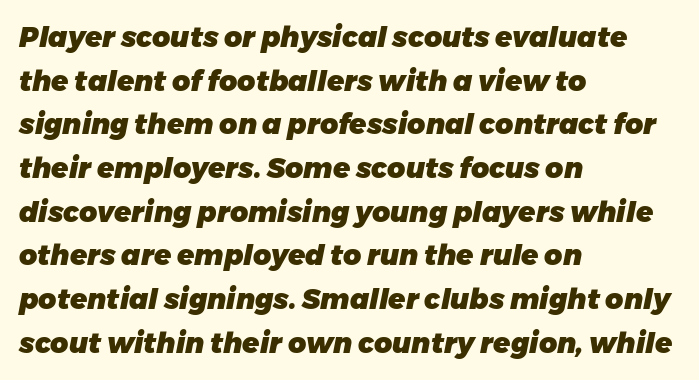
Words float on clear page, feet unadorned. Bold? Absolutely — the strokes are thick and heavy. Each word holds together tightly as a unit, with standard inter-letter gaps. One glance says typical: line gaps are just what's usual. Proportional: the letters do not fall into vertical columns.
